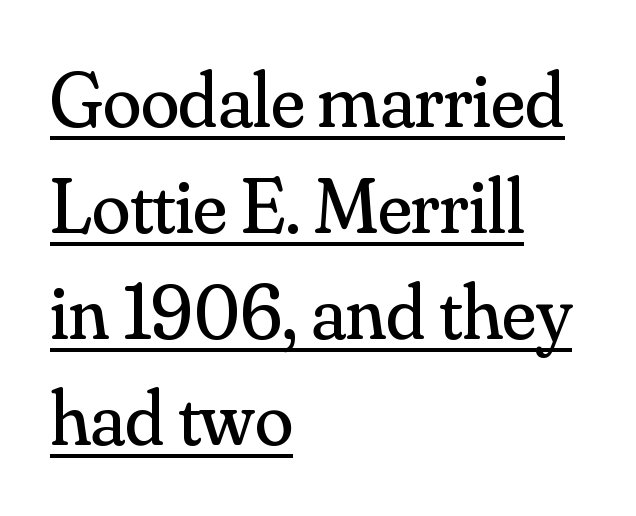
Q: Is the text bold? A: No.
Q: Is the text italic (slanted)? A: No, it is upright.
Q: Is the typeface a serif or a sans-serif typeface? A: Serif.
Q: Is the text underlined? A: Yes.
Q: How is the paragraph aligned? A: Left-aligned.
Q: Is the spacing between letters normal or unusually wide? A: Normal.
Q: Is the spacing between lines tight, normal or loose? A: Normal.
Q: Width (condensed, normal, or wide)? A: Normal.
Q: Stroke contrast? A: Medium.
Q: x-height? A: Small.
Q: Monospaced? A: No.
